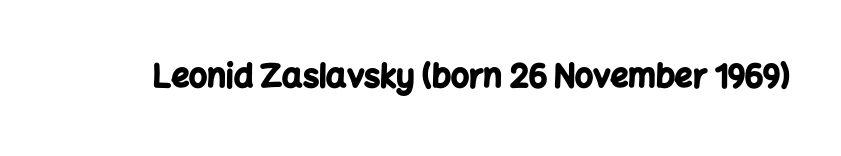
Q: Is the text bold? A: Yes.
Q: Is the text italic (slanted)? A: No, it is upright.
Q: Is the typeface a serif or a sans-serif typeface? A: Sans-serif.
Q: Is the text underlined? A: No.
Q: Is the spacing between letters normal or unusually wide? A: Normal.
Q: Width (condensed, normal, or wide)? A: Normal.
Q: Stroke contrast? A: Low.
Q: x-height? A: Medium.
Q: Monospaced? A: No.
